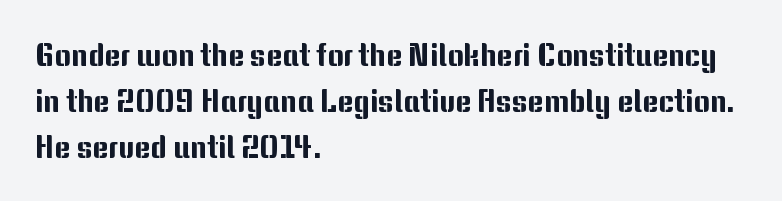
Tracking here is standard; glyphs follow each other at the usual distance. The zone under the glyphs is completely vacant. Characters remain perfectly vertical along every line. Varying glyph widths throughout — classic text-font behaviour. Line spacing here is normal. The lines in this sample share a left origin and differ only in where they stop.
